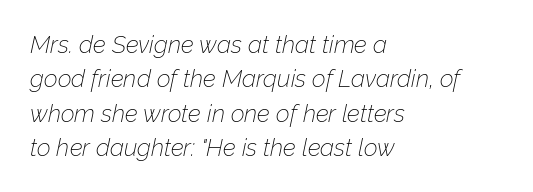
Q: Is the text bold? A: No.
Q: Is the text italic (slanted)? A: Yes, it leans right by about 12 degrees.
Q: Is the text underlined? A: No.
Q: How is the paragraph aligned? A: Left-aligned.
Q: Is the spacing between letters normal or unusually wide? A: Normal.
Q: Is the spacing between lines tight, normal or loose? A: Normal.
